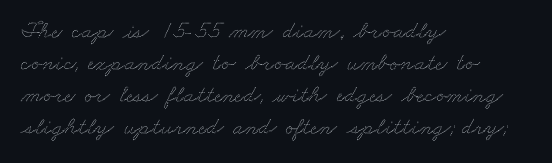
The image shows 24 px text type; set left-aligned, normal line spacing (1.33x), normal letter spacing, not underlined.
